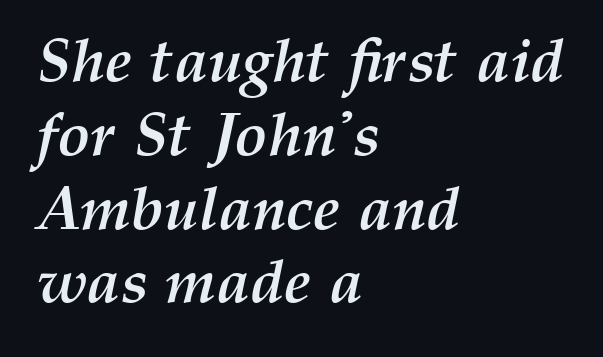
The image shows 61 px semibold type, italic (leaning right); set left-aligned, line spacing 1.21x, normal letter spacing, not underlined; medium stroke contrast and a medium x-height.
